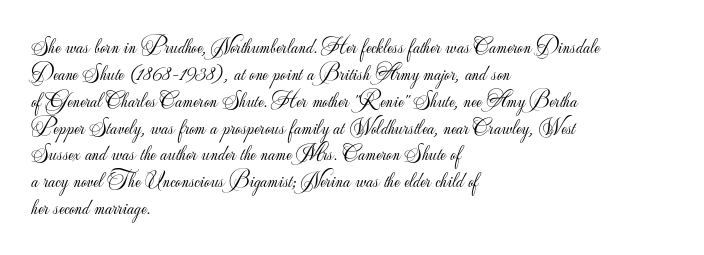
Q: Is the text bold? A: No.
Q: Is the text italic (slanted)? A: Yes.
Q: Is the text underlined? A: No.
Q: How is the paragraph aligned? A: Left-aligned.
Q: Is the spacing between letters normal or unusually wide? A: Normal.
